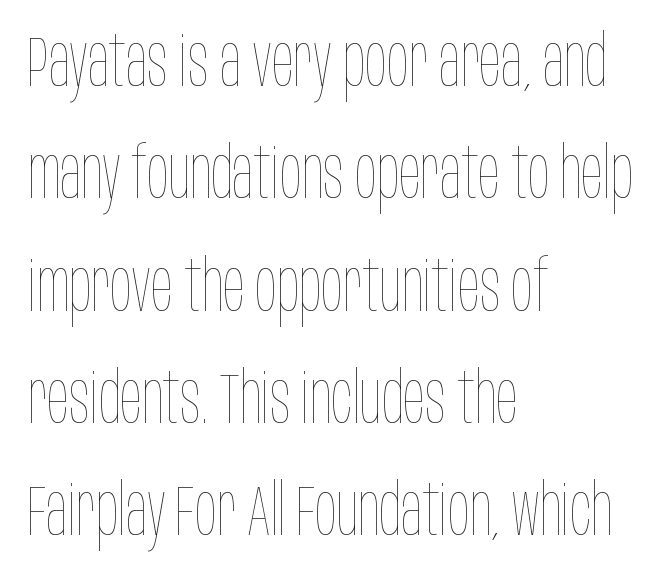
Q: Is the text bold? A: No.
Q: Is the text italic (slanted)? A: No, it is upright.
Q: Is the text underlined? A: No.
Q: How is the paragraph aligned? A: Left-aligned.
Q: Is the spacing between letters normal or unusually wide? A: Normal.
Q: Is the spacing between lines tight, normal or loose? A: Normal.
Q: Width (condensed, normal, or wide)? A: Condensed.
Q: Stroke contrast? A: Low.
Q: x-height? A: Large.
Q: Monospaced? A: No.
